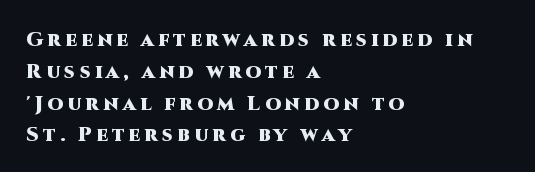
Q: Is the text bold? A: Yes.
Q: Is the text italic (slanted)? A: No, it is upright.
Q: Is the text underlined? A: No.
Q: How is the paragraph aligned? A: Left-aligned.
Q: Is the spacing between letters normal or unusually wide? A: Unusually wide.
Q: Is the spacing between lines tight, normal or loose? A: Normal.
